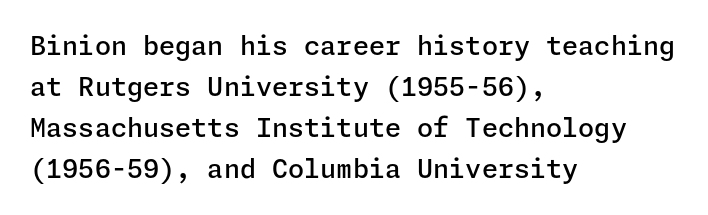
{"italic": "no", "bold": "semi", "underline": "no", "align": "left", "line_spacing": "normal", "line_spacing_ratio": 1.58, "letter_spacing": "normal", "letter_spacing_em": 0.0, "glyph_px": 26}
